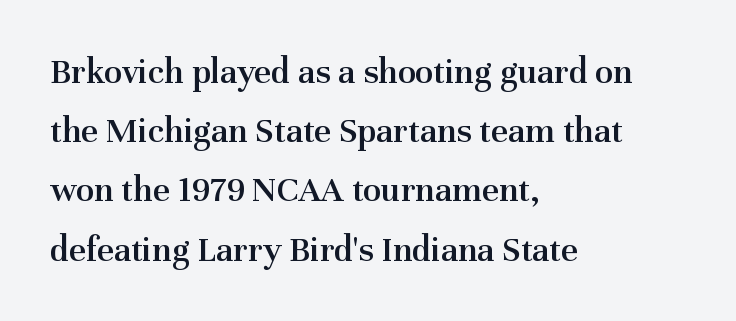
{"serif": "yes", "italic": "no", "bold": "semi", "weight": "semibold", "width": "normal", "stroke_contrast": "medium", "x_height": "medium", "monospaced": "no", "underline": "no", "align": "left", "line_spacing": "normal", "line_spacing_ratio": 1.6, "letter_spacing": "normal", "letter_spacing_em": 0.0, "glyph_px": 37}
